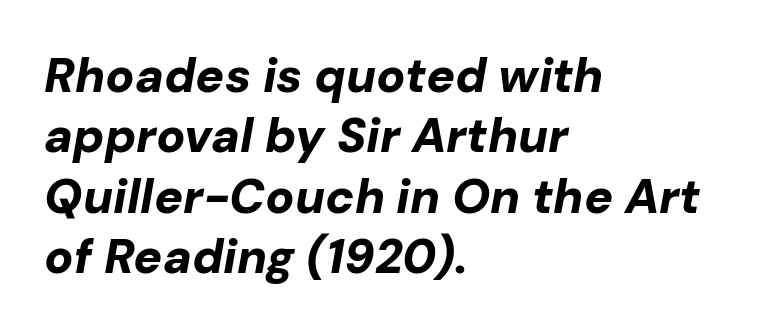
{"italic": "yes", "lean": "right", "slant_degrees": 10, "bold": "yes", "weight": "bold", "width": "normal", "stroke_contrast": "low", "x_height": "medium", "monospaced": "no", "underline": "no", "align": "left", "line_spacing": "normal", "line_spacing_ratio": 1.26, "letter_spacing": "normal", "letter_spacing_em": 0.0, "glyph_px": 48}
